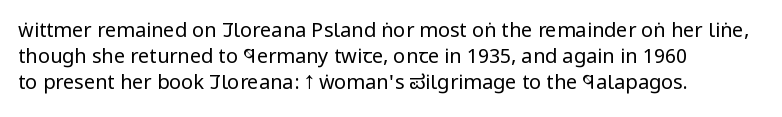
{"italic": "no", "bold": "no", "underline": "no", "align": "left", "line_spacing": "normal", "line_spacing_ratio": 1.31, "letter_spacing": "normal", "letter_spacing_em": 0.0, "glyph_px": 20}
